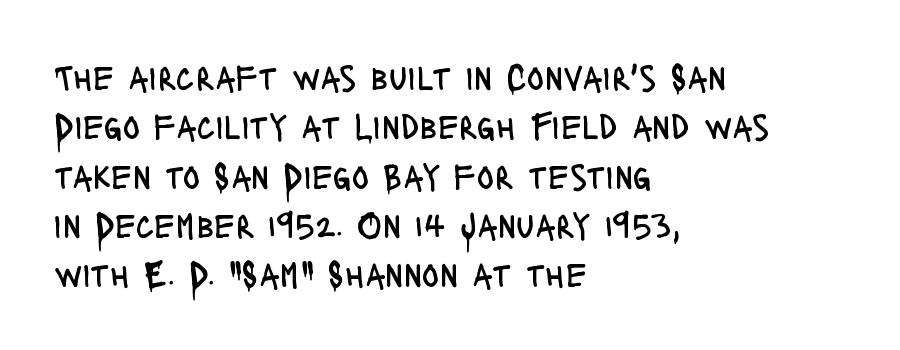
The image shows 36 px regular-weight, condensed sans-serif type, upright; set left-aligned, normal line spacing (1.37x), normal letter spacing, not underlined; low stroke contrast and a large x-height.
